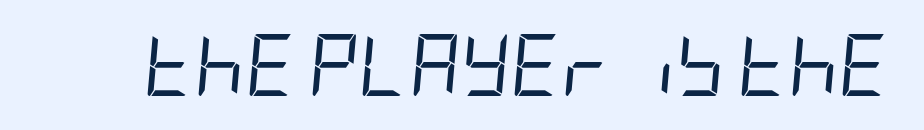
There's an unmistakable incline to the writing here. Heaviness? Minimal to ordinary, like unemphasized prose. Observe the ordinary spacing: letters are neighbours, not strangers. The space directly below the letters is spotless.
